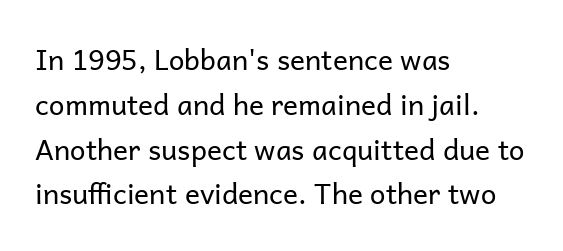
Q: Is the text bold? A: No.
Q: Is the text italic (slanted)? A: No, it is upright.
Q: Is the typeface a serif or a sans-serif typeface? A: Sans-serif.
Q: Is the text underlined? A: No.
Q: How is the paragraph aligned? A: Left-aligned.
Q: Is the spacing between letters normal or unusually wide? A: Normal.
Q: Is the spacing between lines tight, normal or loose? A: Normal.
Q: Width (condensed, normal, or wide)? A: Normal.
Q: Stroke contrast? A: Low.
Q: x-height? A: Medium.
Q: Monospaced? A: No.
